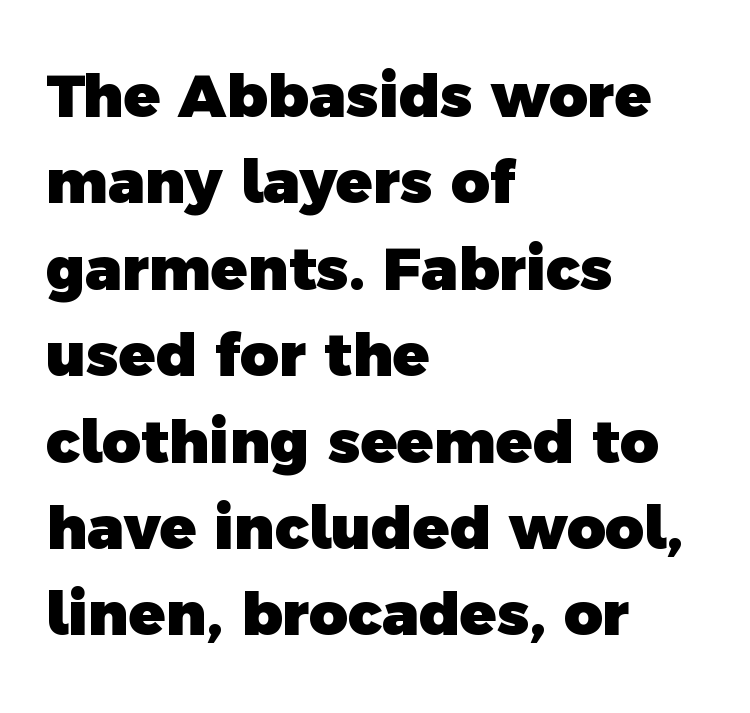
The image shows 60 px heavy sans-serif type; set left-aligned, normal line spacing (1.44x), normal letter spacing, not underlined; a medium x-height.
